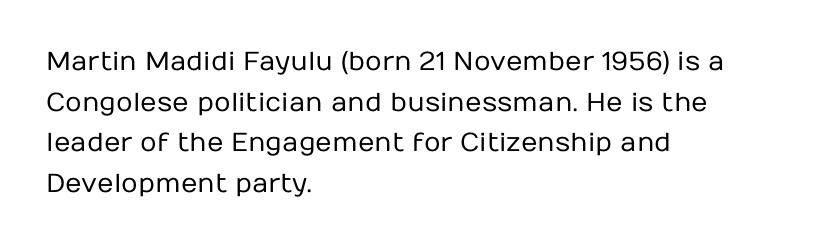
Q: Is the text bold? A: No.
Q: Is the text italic (slanted)? A: No, it is upright.
Q: Is the text underlined? A: No.
Q: How is the paragraph aligned? A: Left-aligned.
Q: Is the spacing between letters normal or unusually wide? A: Normal.
Q: Is the spacing between lines tight, normal or loose? A: Normal.
